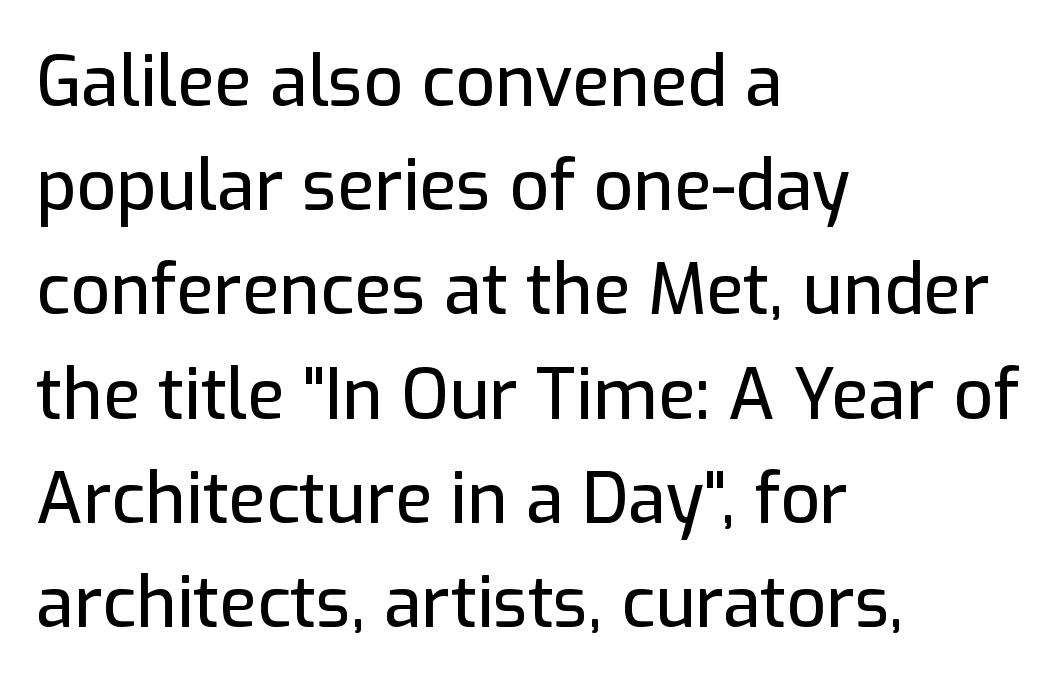
Q: Is the text italic (slanted)? A: No, it is upright.
Q: Is the typeface a serif or a sans-serif typeface? A: Sans-serif.
Q: Is the text underlined? A: No.
Q: How is the paragraph aligned? A: Left-aligned.
Q: Is the spacing between letters normal or unusually wide? A: Normal.
Q: Is the spacing between lines tight, normal or loose? A: Normal.
Q: Width (condensed, normal, or wide)? A: Normal.
Q: Stroke contrast? A: Low.
Q: x-height? A: Medium.
Q: Monospaced? A: No.
